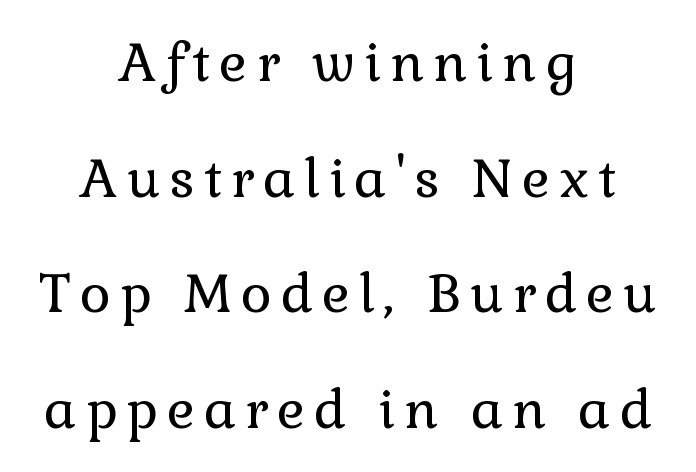
Descenders hang freely into open space. Spacing verdict: proportional, widths tailored to each character. In terms of posture, this sample is upright. Weight: in the light-to-regular range. Centered paragraph, ragged on both sides.
